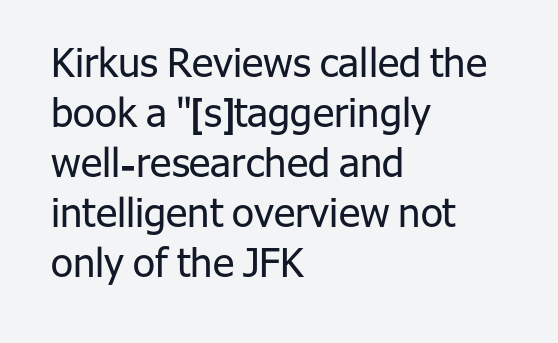
A classic flush-left, rag-right setting is used for this passage. The type is set solid horizontally, with unmodified tracking. If you drew a line through each stem, it would be perfectly vertical. This sample has the flowing, uneven cadence of proportional lettering.
